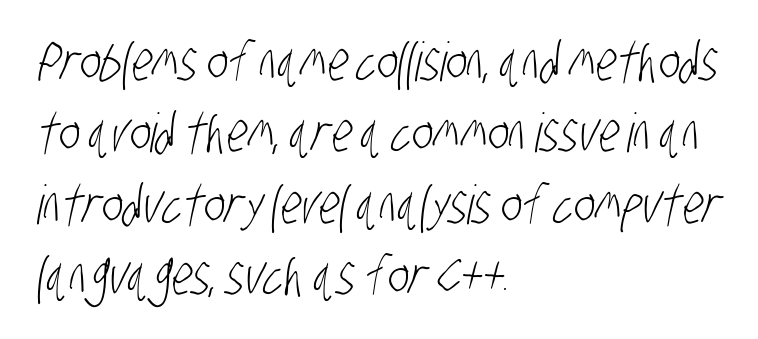
Rule under the text: the space is simply empty. This reads as an unemphasized weight, regular at the heaviest. This sample has the flowing, uneven cadence of proportional lettering. The rendering keeps characters at their native spacing. The paragraph shown leans on its left margin.
